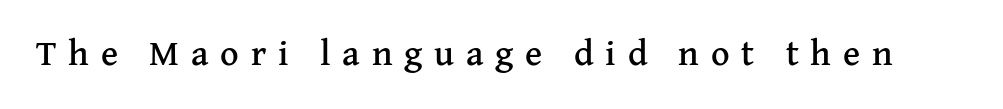
Q: Is the text italic (slanted)? A: No, it is upright.
Q: Is the typeface a serif or a sans-serif typeface? A: Serif.
Q: Is the text underlined? A: No.
Q: Is the spacing between letters normal or unusually wide? A: Unusually wide.
Q: Width (condensed, normal, or wide)? A: Normal.
Q: Stroke contrast? A: Medium.
Q: x-height? A: Medium.
Q: Monospaced? A: No.
